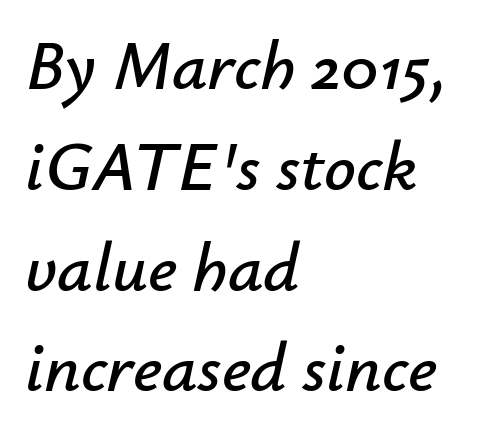
{"italic": "yes", "lean": "right", "slant_degrees": 12, "width": "normal", "stroke_contrast": "low", "x_height": "small", "monospaced": "no", "underline": "no", "align": "left", "line_spacing": "normal", "line_spacing_ratio": 1.44, "letter_spacing": "normal", "letter_spacing_em": 0.0, "glyph_px": 70}
